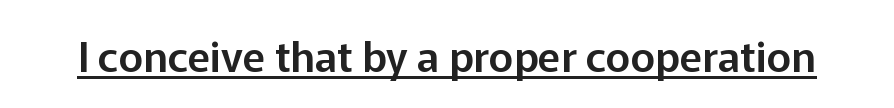
{"serif": "no", "italic": "no", "width": "normal", "stroke_contrast": "low", "x_height": "medium", "monospaced": "no", "underline": "yes", "letter_spacing": "normal", "letter_spacing_em": 0.0, "glyph_px": 42}
